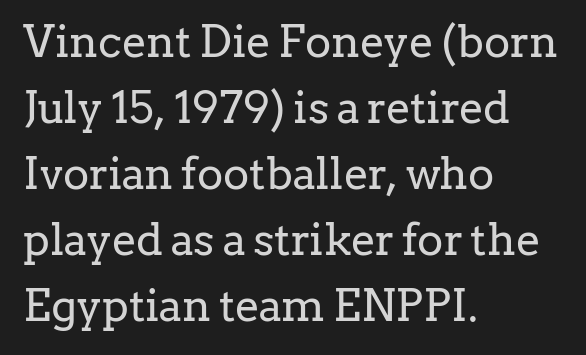
{"serif": "yes", "italic": "no", "bold": "no", "weight": "regular", "width": "normal", "stroke_contrast": "low", "x_height": "medium", "monospaced": "no", "underline": "no", "align": "left", "line_spacing": "normal", "line_spacing_ratio": 1.5, "letter_spacing": "normal", "letter_spacing_em": 0.0, "glyph_px": 44}
